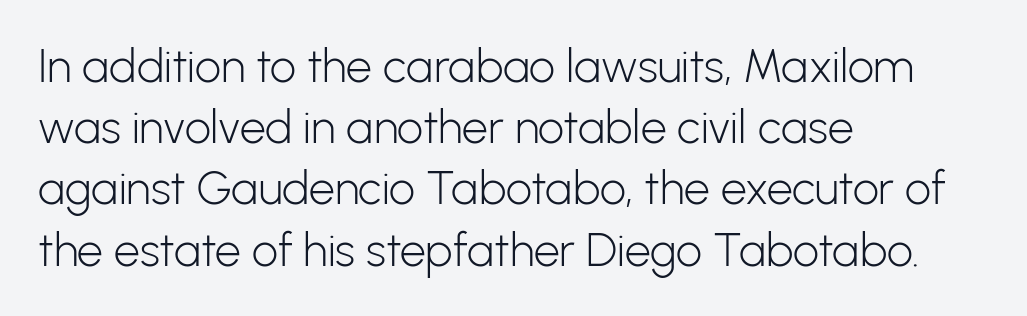
The image shows 46 px light sans-serif type, upright; set left-aligned, normal line spacing (1.33x), normal letter spacing, not underlined; low stroke contrast and a medium x-height.
